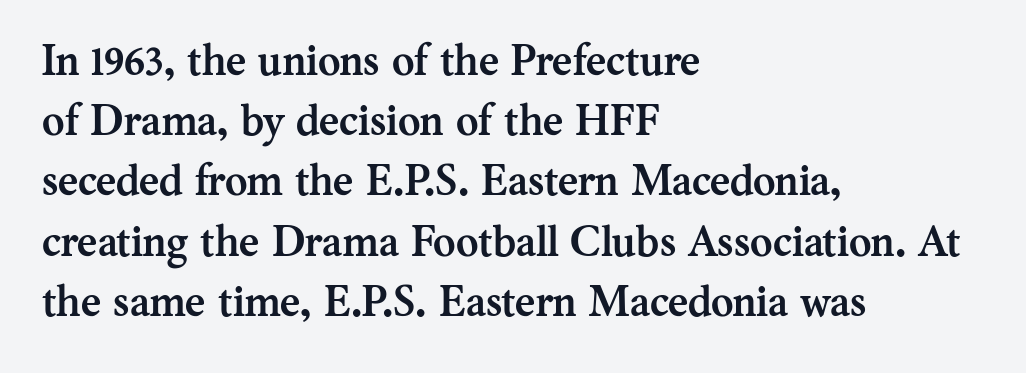
{"serif": "yes", "italic": "no", "bold": "yes", "weight": "semibold", "width": "normal", "stroke_contrast": "medium", "x_height": "medium", "monospaced": "no", "underline": "no", "align": "left", "line_spacing": "normal", "line_spacing_ratio": 1.4, "letter_spacing": "normal", "letter_spacing_em": 0.0, "glyph_px": 43}
